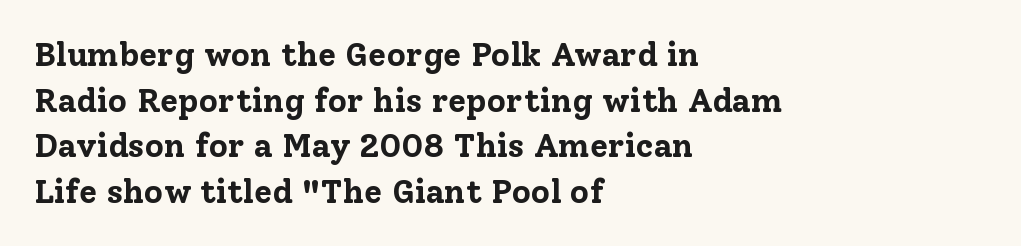
Q: Is the text bold? A: Yes.
Q: Is the text italic (slanted)? A: No, it is upright.
Q: Is the typeface a serif or a sans-serif typeface? A: Serif.
Q: Is the text underlined? A: No.
Q: How is the paragraph aligned? A: Left-aligned.
Q: Is the spacing between letters normal or unusually wide? A: Normal.
Q: Is the spacing between lines tight, normal or loose? A: Normal.
Q: Width (condensed, normal, or wide)? A: Normal.
Q: Stroke contrast? A: Low.
Q: x-height? A: Medium.
Q: Monospaced? A: No.
